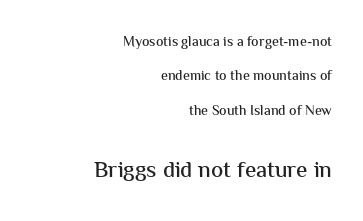
The image shows 23 px text type, upright; set right-aligned, loose line spacing (2.46x), normal letter spacing, not underlined; the second (bottom) block is 1.64x larger.
